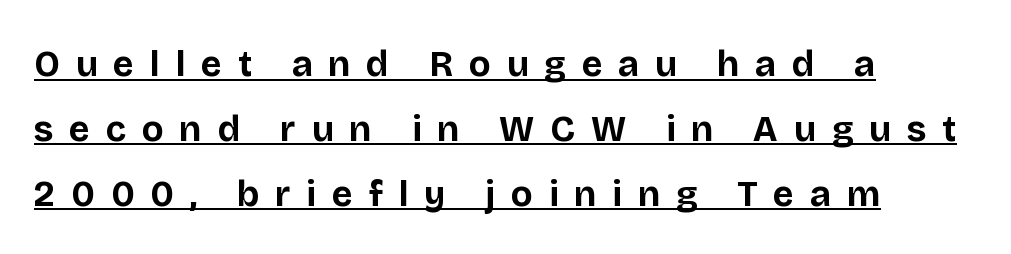
The image shows 36 px bold sans-serif type, upright; set left-aligned, line spacing 1.8x, unusually wide letter spacing (+0.44 em), underlined; low stroke contrast and a large x-height.
